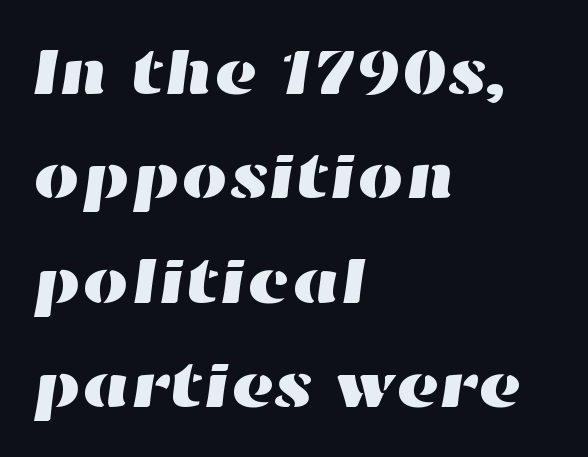
Q: Is the text underlined? A: No.
Q: How is the paragraph aligned? A: Left-aligned.
Q: Is the spacing between letters normal or unusually wide? A: Normal.
Q: Is the spacing between lines tight, normal or loose? A: Normal.
Q: Width (condensed, normal, or wide)? A: Wide.
Q: Stroke contrast? A: High.
Q: x-height? A: Medium.
Q: Monospaced? A: No.
